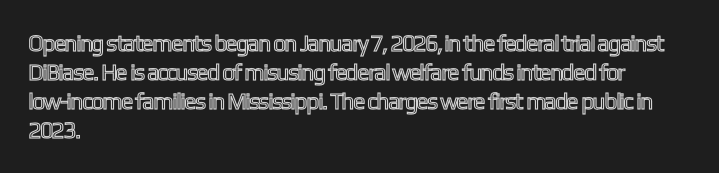
The image shows 23 px text type, upright; set left-aligned, normal line spacing (1.26x), normal letter spacing, not underlined.
